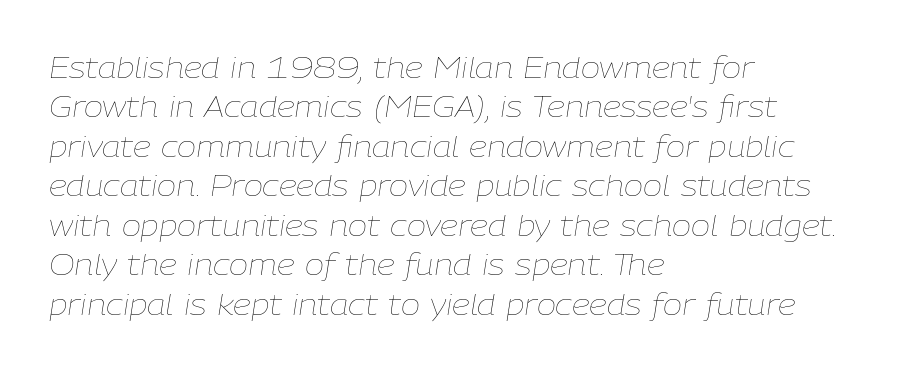
{"italic": "yes", "lean": "right", "slant_degrees": 9, "bold": "no", "weight": "thin", "width": "normal", "stroke_contrast": "low", "x_height": "medium", "monospaced": "no", "underline": "no", "align": "left", "line_spacing": "normal", "line_spacing_ratio": 1.36, "letter_spacing": "normal", "letter_spacing_em": 0.0, "glyph_px": 29}
